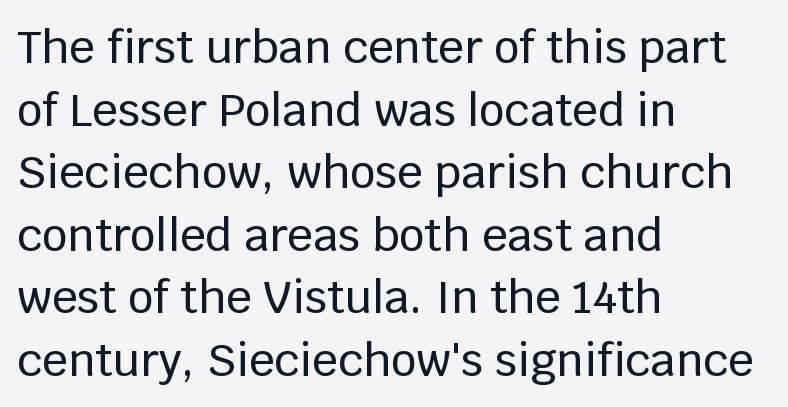
{"serif": "no", "italic": "no", "width": "normal", "stroke_contrast": "low", "x_height": "large", "monospaced": "no", "underline": "no", "align": "left", "line_spacing": "normal", "line_spacing_ratio": 1.39, "letter_spacing": "normal", "letter_spacing_em": 0.0, "glyph_px": 45}
